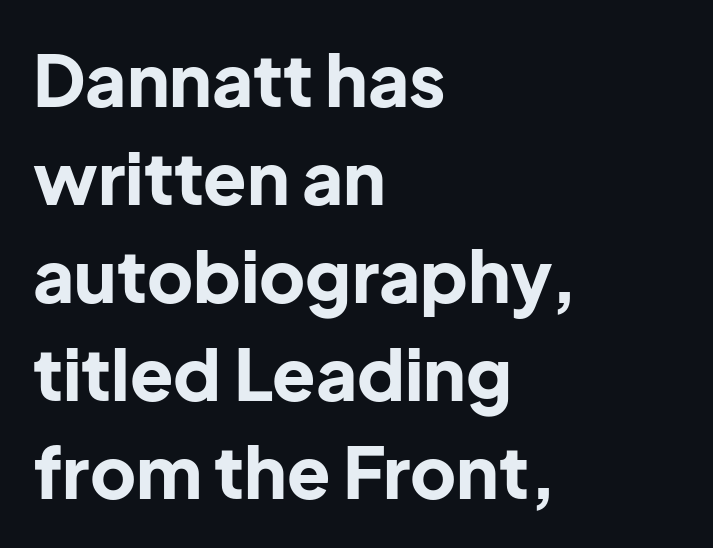
{"serif": "no", "italic": "no", "bold": "yes", "weight": "bold", "width": "normal", "stroke_contrast": "low", "x_height": "medium", "monospaced": "no", "underline": "no", "align": "left", "line_spacing": "normal", "line_spacing_ratio": 1.38, "letter_spacing": "normal", "letter_spacing_em": 0.0, "glyph_px": 71}
